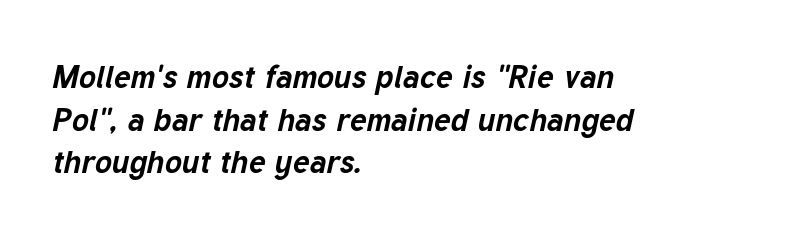
The image shows 32 px bold type, italic (leaning right); set left-aligned, normal line spacing (1.33x), normal letter spacing, not underlined; low stroke contrast and a medium x-height.
